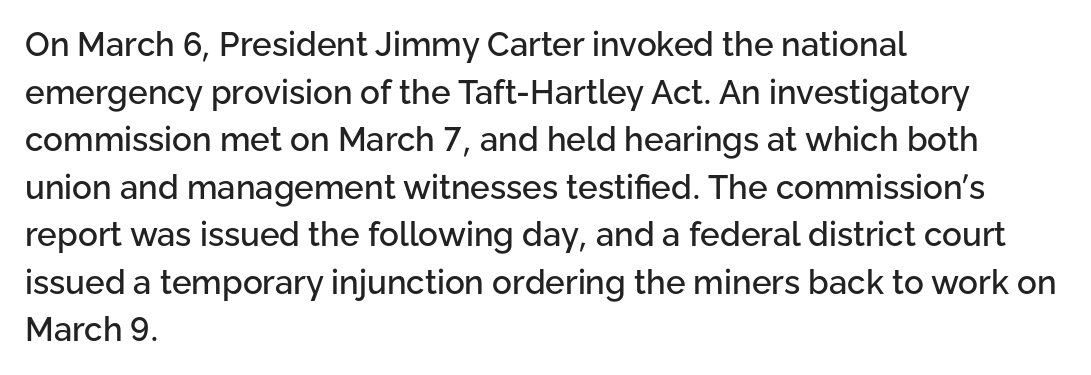
Leading: standard. Line beginnings align vertically; line endings do not. Spacing verdict: proportional, widths tailored to each character. It's the straight-up-and-down kind of type.
